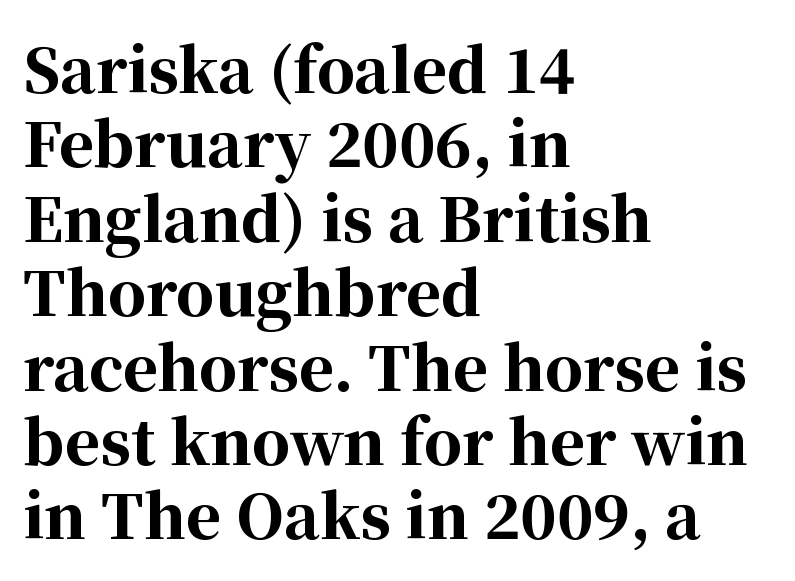
Descender tails drop into unmarked territory. Chunky letters — that's bold for sure. The letters advance in unequal steps, a hallmark of proportional type. Tracking here is standard; glyphs follow each other at the usual distance. If you drew a line through each stem, it would be perfectly vertical.
